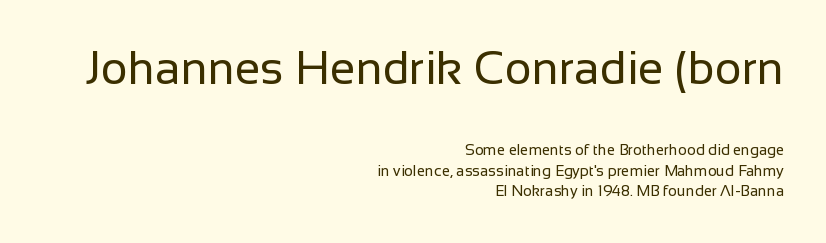
{"serif": "no", "italic": "no", "bold": "no", "weight": "regular", "width": "normal", "stroke_contrast": "low", "x_height": "medium", "monospaced": "no", "underline": "no", "align": "right", "line_spacing": "normal", "line_spacing_ratio": 1.36, "letter_spacing": "normal", "letter_spacing_em": 0.0, "larger_block": "first", "size_ratio": 3.07, "glyph_px": 46}
